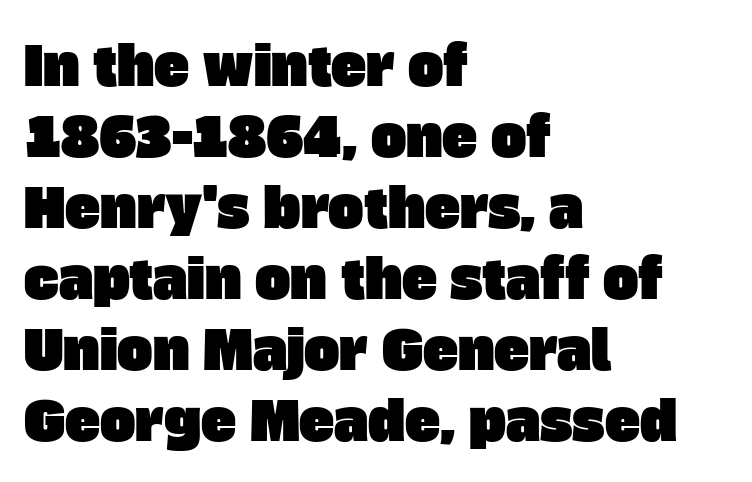
{"serif": "no", "width": "normal", "stroke_contrast": "low", "x_height": "large", "monospaced": "no", "underline": "no", "align": "left", "line_spacing": "normal", "line_spacing_ratio": 1.34, "letter_spacing": "normal", "letter_spacing_em": 0.0, "glyph_px": 53}
